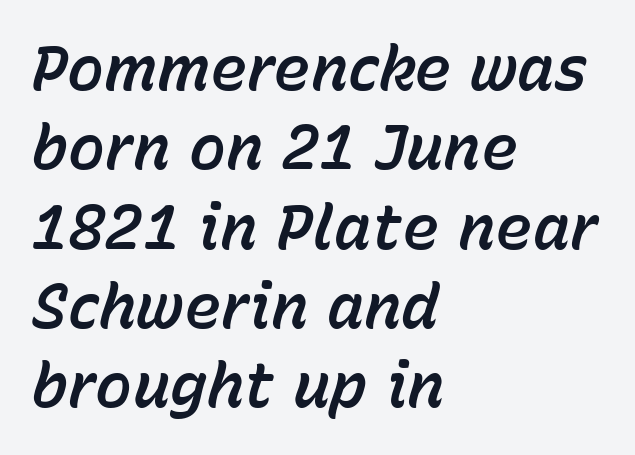
Q: Is the text italic (slanted)? A: Yes, it leans right by about 15 degrees.
Q: Is the text underlined? A: No.
Q: How is the paragraph aligned? A: Left-aligned.
Q: Is the spacing between letters normal or unusually wide? A: Normal.
Q: Is the spacing between lines tight, normal or loose? A: Normal.
Q: Width (condensed, normal, or wide)? A: Normal.
Q: Stroke contrast? A: Low.
Q: x-height? A: Medium.
Q: Monospaced? A: No.
